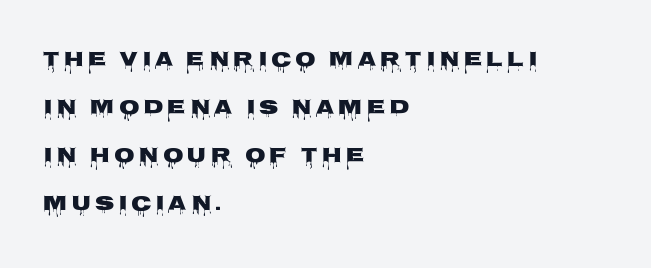
The image shows 21 px text type, upright; set left-aligned, loose line spacing (2.29x), not underlined.
